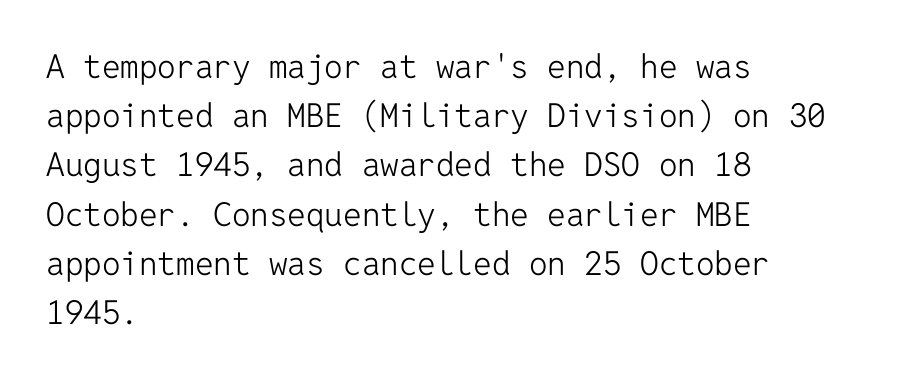
Q: Is the text bold? A: No.
Q: Is the text italic (slanted)? A: No, it is upright.
Q: Is the typeface a serif or a sans-serif typeface? A: Sans-serif.
Q: Is the text underlined? A: No.
Q: How is the paragraph aligned? A: Left-aligned.
Q: Is the spacing between letters normal or unusually wide? A: Normal.
Q: Is the spacing between lines tight, normal or loose? A: Normal.
Q: Width (condensed, normal, or wide)? A: Normal.
Q: Stroke contrast? A: Low.
Q: x-height? A: Medium.
Q: Monospaced? A: Yes.
